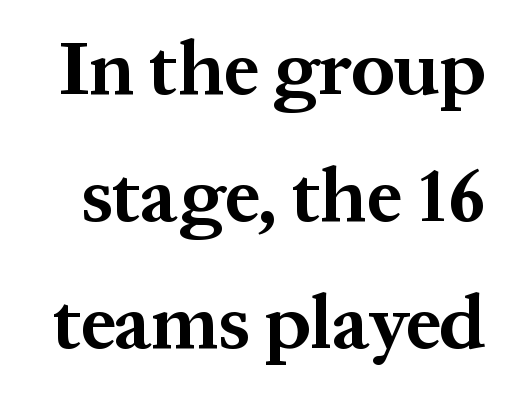
The image shows 76 px bold serif type, upright; set normal line spacing (1.67x), normal letter spacing, not underlined; medium stroke contrast and a medium x-height.
